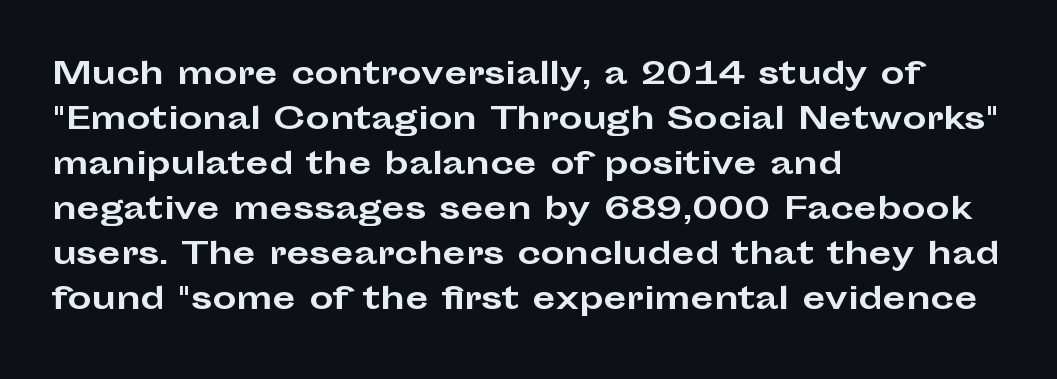
In terms of leading, this rendering sits right in the middle. The space beneath each line is pristine and unruled. Spacing between characters is what you'd get straight out of the box. These lines are composed in type without serifs. Style check: upright. The passage shown is typed in a proportional face where columns would drift.
